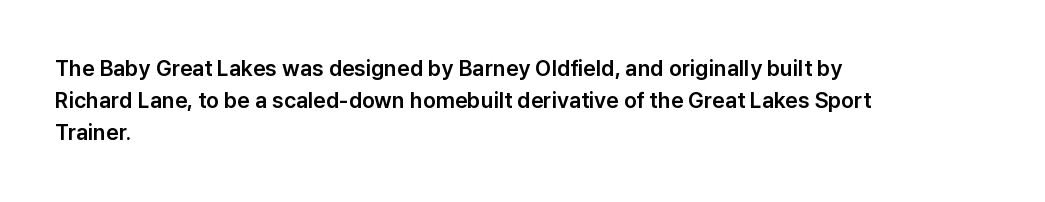
Q: Is the text italic (slanted)? A: No, it is upright.
Q: Is the text underlined? A: No.
Q: How is the paragraph aligned? A: Left-aligned.
Q: Is the spacing between letters normal or unusually wide? A: Normal.
Q: Is the spacing between lines tight, normal or loose? A: Normal.
